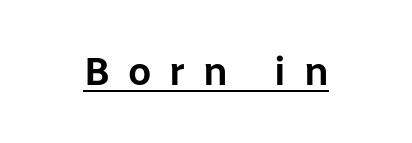
{"serif": "no", "italic": "no", "width": "normal", "stroke_contrast": "low", "x_height": "medium", "monospaced": "no", "underline": "yes", "letter_spacing": "wide", "letter_spacing_em": 0.45, "glyph_px": 40}
